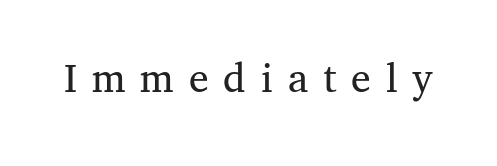
Q: Is the text bold? A: No.
Q: Is the text italic (slanted)? A: No, it is upright.
Q: Is the typeface a serif or a sans-serif typeface? A: Serif.
Q: Is the text underlined? A: No.
Q: Is the spacing between letters normal or unusually wide? A: Unusually wide.
Q: Width (condensed, normal, or wide)? A: Normal.
Q: Stroke contrast? A: Medium.
Q: x-height? A: Medium.
Q: Monospaced? A: No.
